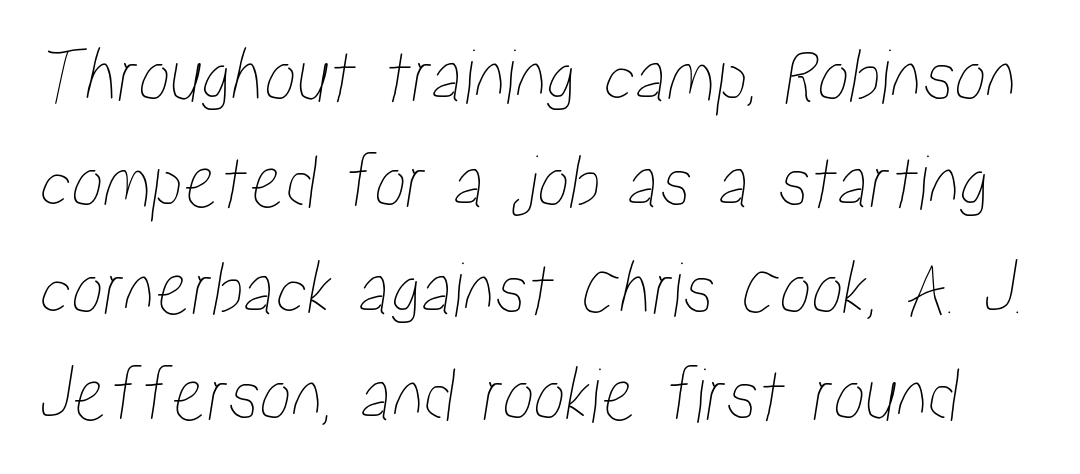
The image shows 80 px condensed type; set normal line spacing (1.33x), normal letter spacing, not underlined; low stroke contrast and a medium x-height.
